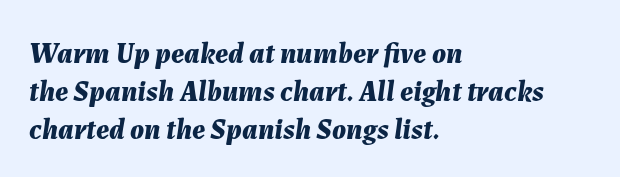
{"italic": "yes", "lean": "right", "slant_degrees": 7, "bold": "yes", "weight": "bold", "width": "normal", "stroke_contrast": "medium", "x_height": "medium", "monospaced": "no", "underline": "no", "align": "left", "line_spacing": "normal", "line_spacing_ratio": 1.31, "letter_spacing": "normal", "letter_spacing_em": 0.0, "glyph_px": 29}
